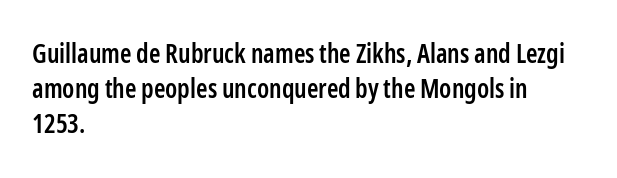
These words are printed semibold, heavier than regular yet not bold. If you measured baseline to baseline, you'd find a middling distance. Upright lettering throughout. Plain, unruled lines of type. Characters follow at the spacing the type designer built in. The lines in this sample share a left origin and differ only in where they stop.
